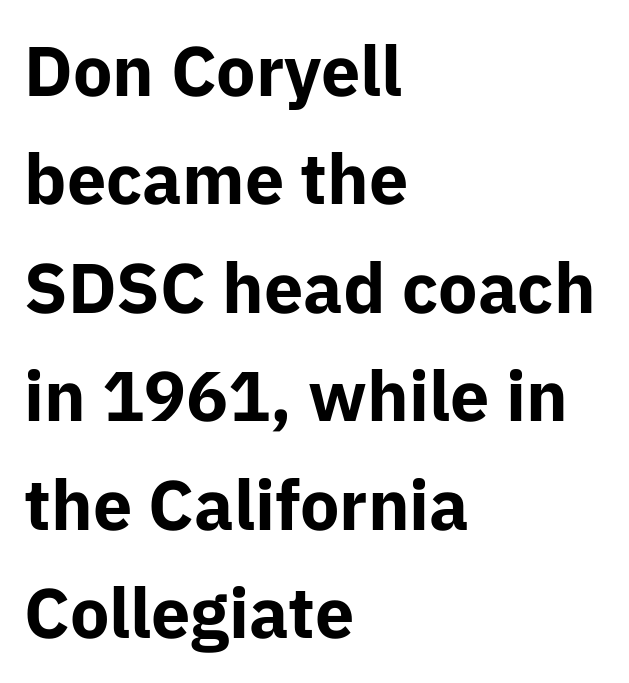
The image shows 70 px bold sans-serif type, upright; set left-aligned, normal line spacing (1.55x), normal letter spacing, not underlined; low stroke contrast and a medium x-height.
